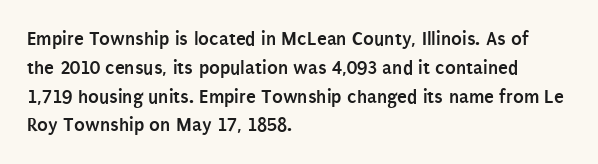
{"italic": "no", "bold": "yes", "underline": "no", "align": "left", "line_spacing": "normal", "line_spacing_ratio": 1.44, "letter_spacing": "normal", "letter_spacing_em": 0.0, "glyph_px": 20}
